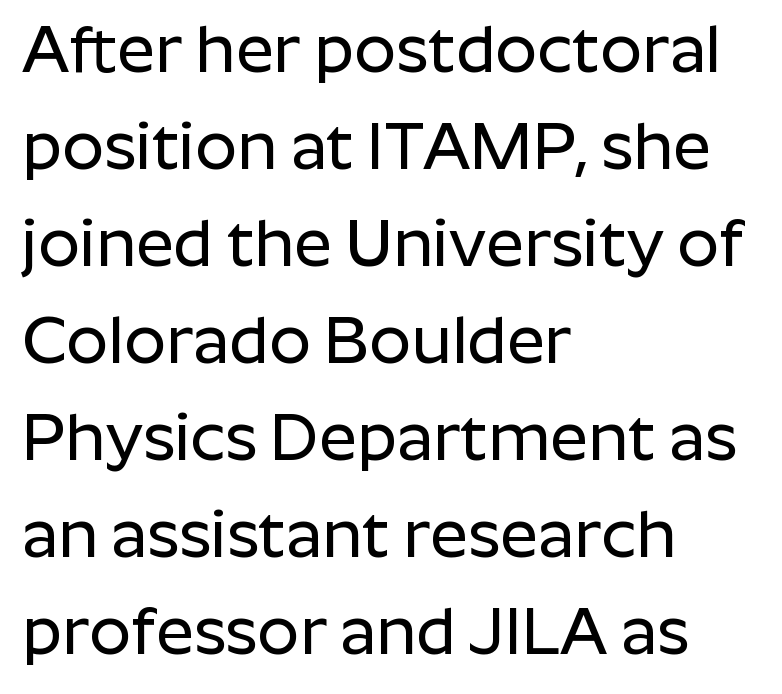
The image shows 66 px sans-serif type, upright; set left-aligned, normal line spacing (1.47x), normal letter spacing, not underlined; low stroke contrast and a medium x-height.
